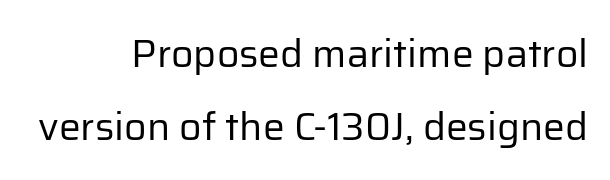
The image shows 39 px regular-weight sans-serif type, upright; set right-aligned, line spacing 1.86x, normal letter spacing, not underlined; low stroke contrast and a medium x-height.
